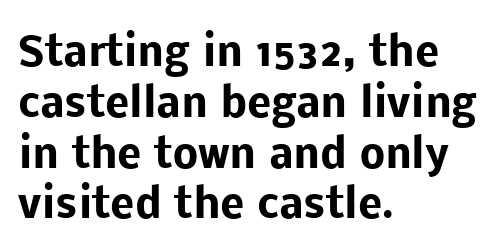
The image shows 40 px heavy sans-serif type, upright; set left-aligned, normal line spacing (1.27x), normal letter spacing, not underlined; low stroke contrast and a medium x-height.
